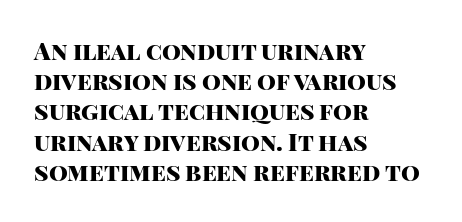
{"italic": "no", "bold": "yes", "underline": "no", "align": "left", "line_spacing": "normal", "line_spacing_ratio": 1.26, "letter_spacing": "normal", "letter_spacing_em": 0.0, "glyph_px": 24}
